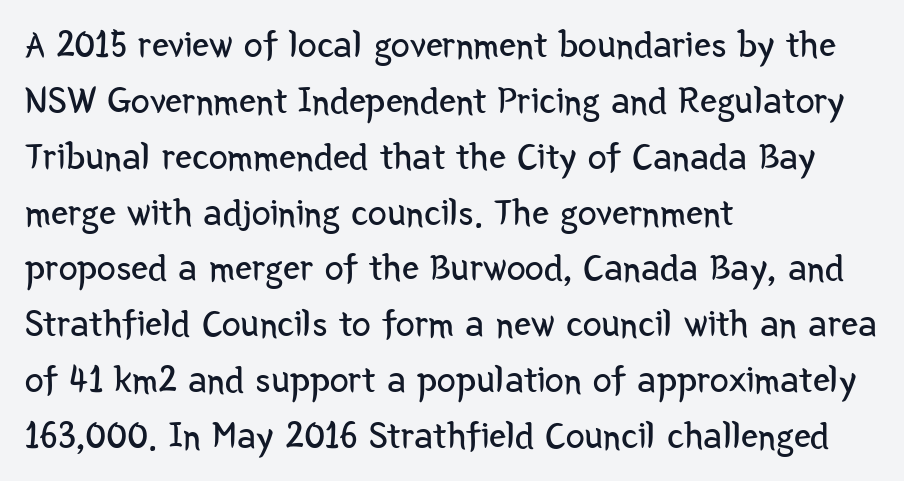
{"serif": "no", "italic": "no", "bold": "no", "weight": "regular", "width": "condensed", "stroke_contrast": "low", "x_height": "medium", "monospaced": "no", "underline": "no", "align": "left", "line_spacing": "normal", "line_spacing_ratio": 1.47, "letter_spacing": "normal", "letter_spacing_em": 0.0, "glyph_px": 38}
